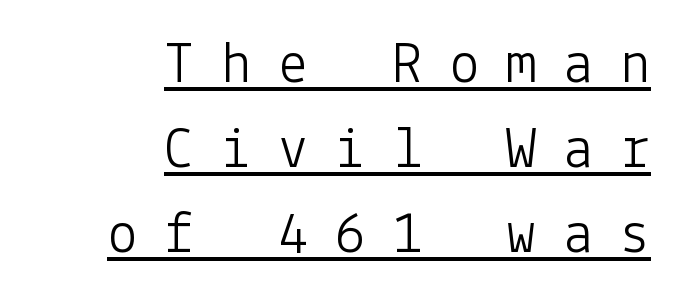
{"serif": "no", "italic": "no", "bold": "no", "weight": "light", "width": "normal", "stroke_contrast": "low", "x_height": "medium", "underline": "yes", "align": "right", "line_spacing": "normal", "line_spacing_ratio": 1.42, "letter_spacing": "wide", "letter_spacing_em": 0.45, "glyph_px": 60}
